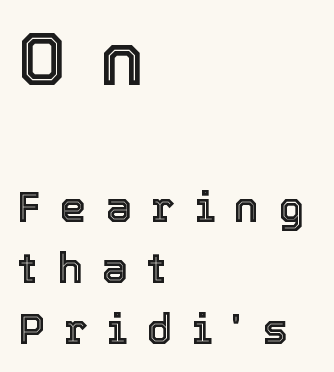
Horizontally, the lines are justified to the leading edge only. A roman cut, with each character standing at attention. The letters advance in unequal steps, a hallmark of proportional type. Between one letter and the next there's a generous, obvious gap.
